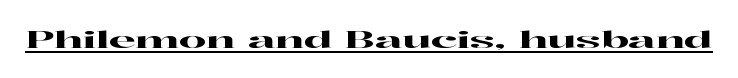
The image shows 24 px text type, upright; set normal letter spacing, underlined.
